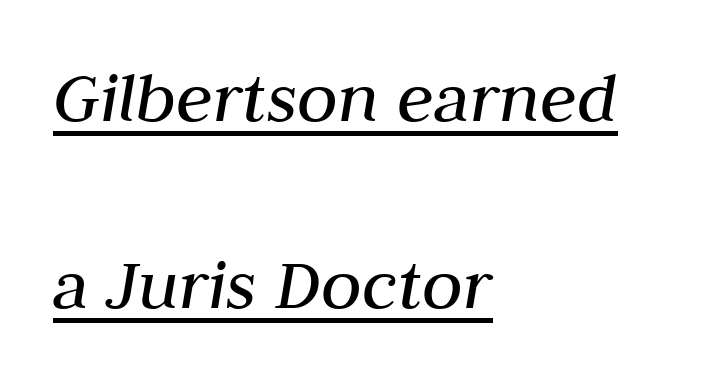
Think of a printed novel: that variable character pitch is what you see here. The rendering applies a slant to the glyphs. These lines keep a tight, regular rhythm from letter to letter. Alignment: flush left. Stroke thickness stays within the range of a standard reading face or lighter. Is there an underline? Yes — a line sits under the letters.
